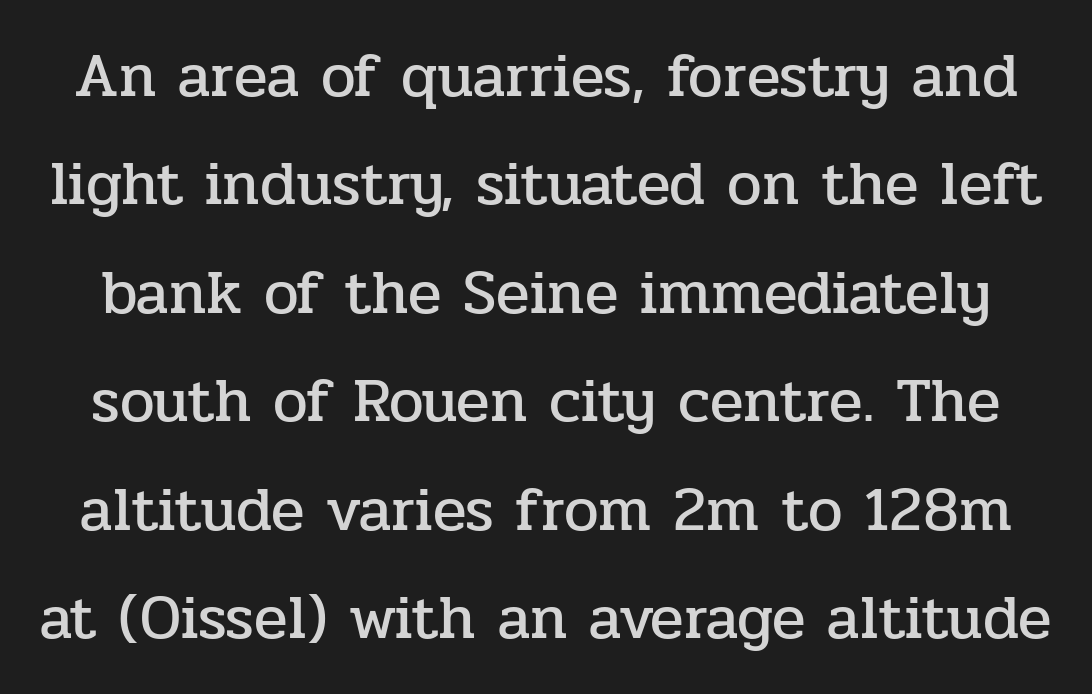
Q: Is the text italic (slanted)? A: No, it is upright.
Q: Is the typeface a serif or a sans-serif typeface? A: Serif.
Q: Is the text underlined? A: No.
Q: Is the spacing between letters normal or unusually wide? A: Normal.
Q: Width (condensed, normal, or wide)? A: Normal.
Q: Stroke contrast? A: Low.
Q: x-height? A: Medium.
Q: Monospaced? A: No.
